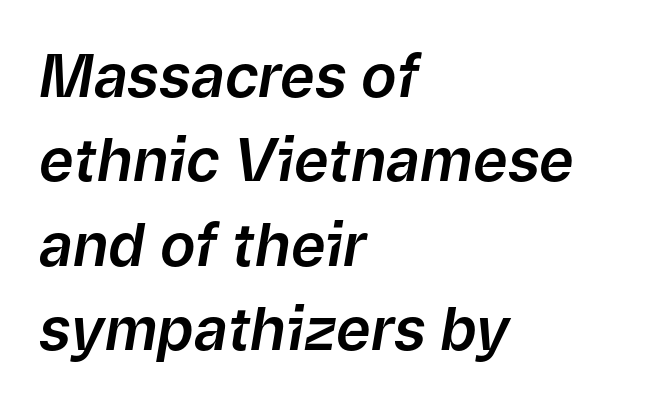
The image shows 59 px text type, italic (leaning right); set left-aligned, normal line spacing (1.43x), normal letter spacing, not underlined; low stroke contrast and a medium x-height.
